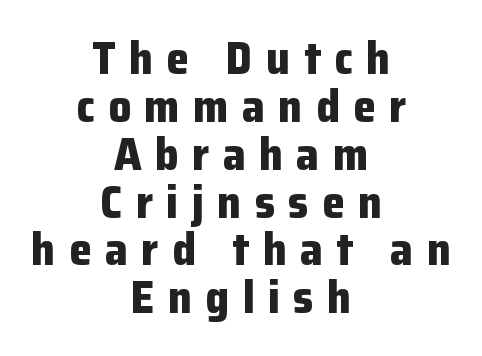
Vertical spacing — tight. Rendered with straight, roman letterforms. Tracking value appears strongly positive — letters spread wide. The whitespace from short lines is split evenly between both sides. Typographically, this falls in the sans-serif category. The gap between lines stays unmarked.
